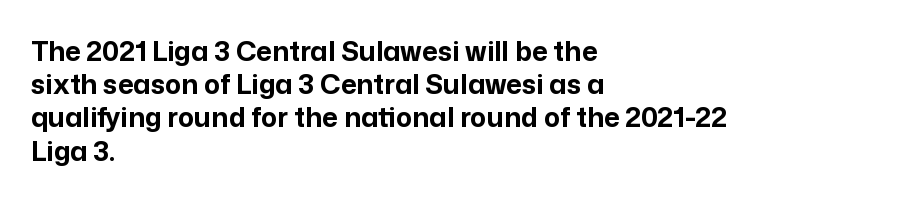
There is no visible air inserted between adjacent glyphs. In terms of weight, the rendering is a true, heavy bold. Visually the block forms a straight wall on the left and a jagged coastline on the right. Lines of text with bare space underneath. If you drew a line through each stem, it would be perfectly vertical.
